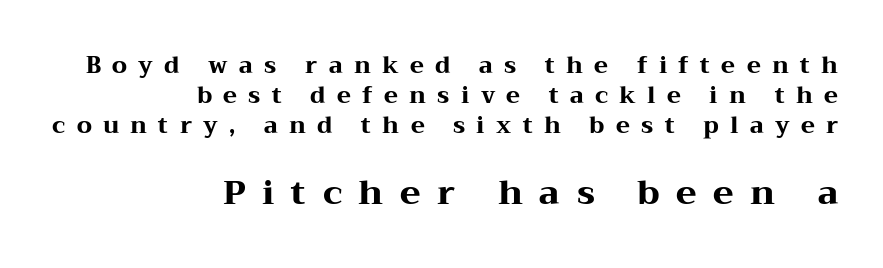
{"serif": "yes", "italic": "no", "bold": "yes", "weight": "heavy", "width": "wide", "stroke_contrast": "medium", "x_height": "medium", "monospaced": "no", "underline": "no", "align": "right", "line_spacing": "normal", "line_spacing_ratio": 1.31, "letter_spacing": "wide", "letter_spacing_em": 0.49, "larger_block": "second", "size_ratio": 1.48, "glyph_px": 34}
